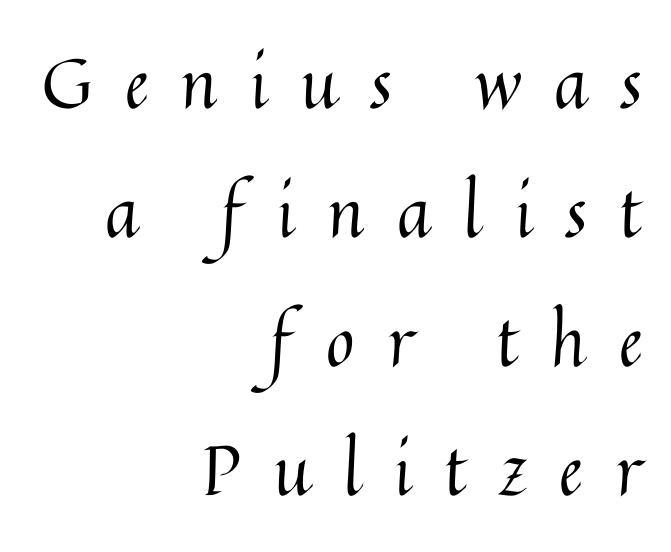
Compared with a flush-left layout, this one pins lines to the opposite, right side. Is the letter spacing exaggerated? Yes — the characters are pushed far apart. Is this a heavy cut? Hardly; it is regular or lighter. Only glyphs here, with clear space below each row.
